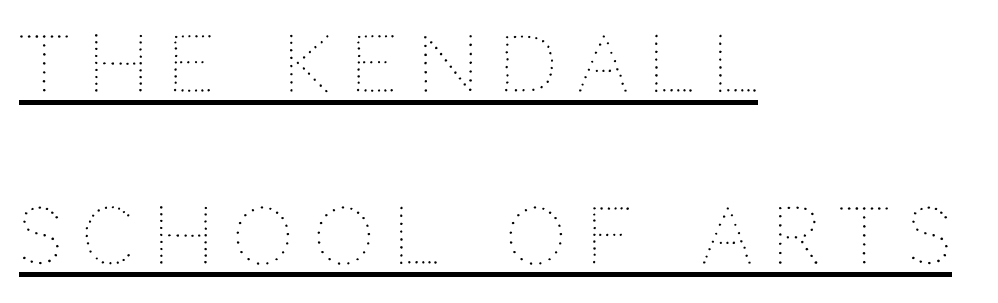
Q: Is the text bold? A: No.
Q: Is the text italic (slanted)? A: No, it is upright.
Q: Is the text underlined? A: Yes.
Q: How is the paragraph aligned? A: Left-aligned.
Q: Is the spacing between letters normal or unusually wide? A: Unusually wide.
Q: Is the spacing between lines tight, normal or loose? A: Loose.
Q: Width (condensed, normal, or wide)? A: Normal.
Q: Stroke contrast? A: Medium.
Q: x-height? A: Large.
Q: Monospaced? A: No.
